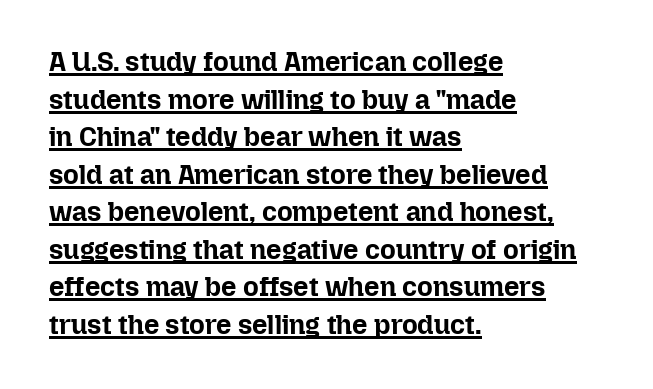
The image shows 27 px bold type, upright; set left-aligned, normal line spacing (1.39x), normal letter spacing, underlined.
